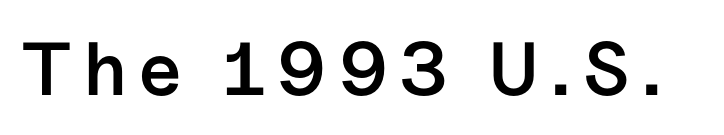
Q: Is the text bold? A: Semi-bold.
Q: Is the text italic (slanted)? A: No, it is upright.
Q: Is the typeface a serif or a sans-serif typeface? A: Sans-serif.
Q: Is the text underlined? A: No.
Q: Width (condensed, normal, or wide)? A: Normal.
Q: Stroke contrast? A: Low.
Q: x-height? A: Medium.
Q: Monospaced? A: No.
